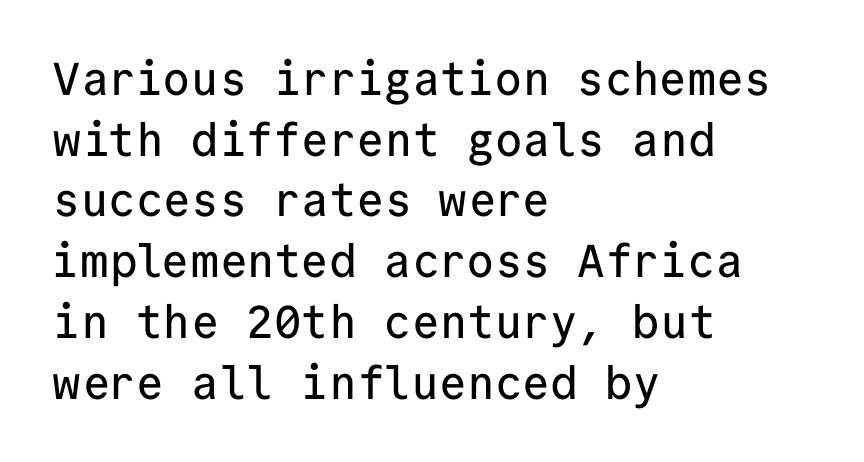
Q: Is the text italic (slanted)? A: No, it is upright.
Q: Is the typeface a serif or a sans-serif typeface? A: Sans-serif.
Q: Is the text underlined? A: No.
Q: How is the paragraph aligned? A: Left-aligned.
Q: Is the spacing between letters normal or unusually wide? A: Normal.
Q: Is the spacing between lines tight, normal or loose? A: Normal.
Q: Width (condensed, normal, or wide)? A: Normal.
Q: Stroke contrast? A: Low.
Q: x-height? A: Medium.
Q: Monospaced? A: Yes.
